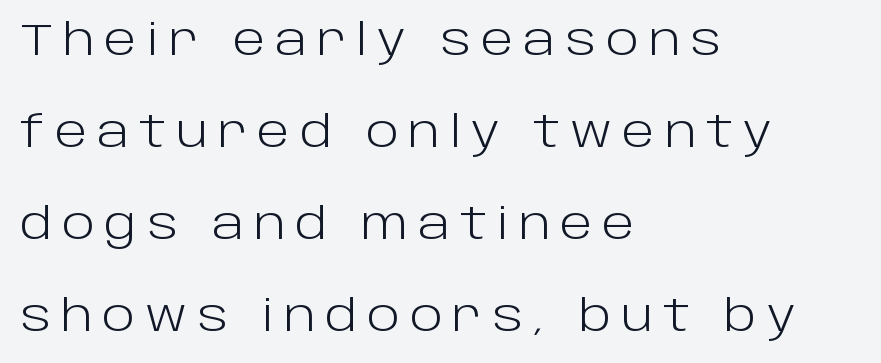
The zone under the glyphs is completely vacant. The horizontal fit of the characters is loose and conspicuously gappy. Serifs: no, the terminals of the letterforms are clean. A great deal of white space separates one row of letters from the next. No letter is thick-stroked: the sample isn't bold. Every stem runs plumb, perpendicular to the baseline.
